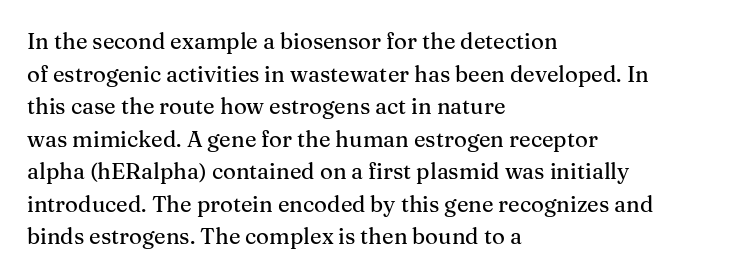
{"italic": "no", "underline": "no", "align": "left", "line_spacing": "normal", "line_spacing_ratio": 1.48, "letter_spacing": "normal", "letter_spacing_em": 0.0, "glyph_px": 22}
